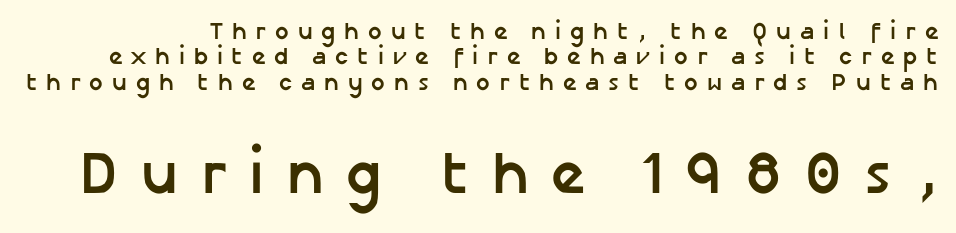
The image shows 60 px semibold sans-serif type, upright; set tight line spacing (1.06x), unusually wide letter spacing (+0.37 em), not underlined; the second (bottom) block is 2.5x larger; low stroke contrast and a medium x-height.
